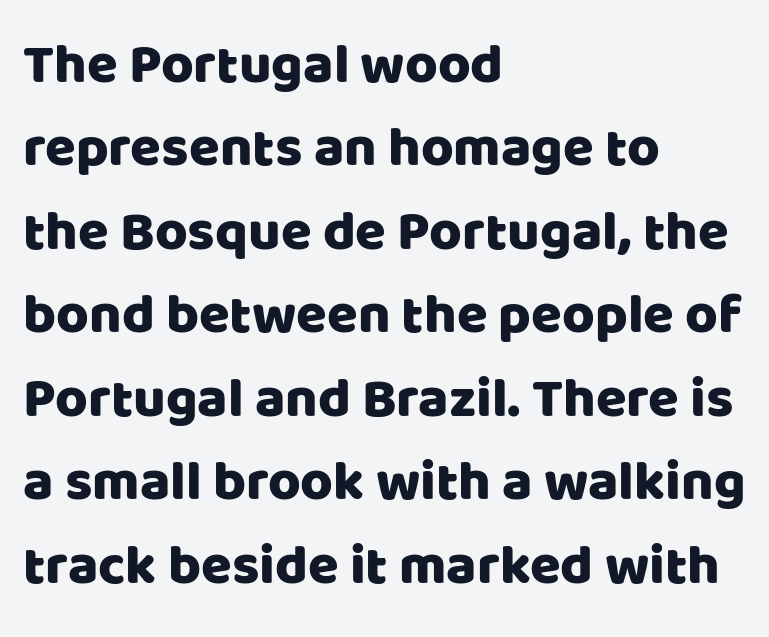
The image shows 56 px sans-serif type, upright; set left-aligned, normal line spacing (1.49x), normal letter spacing, not underlined; low stroke contrast and a large x-height.
